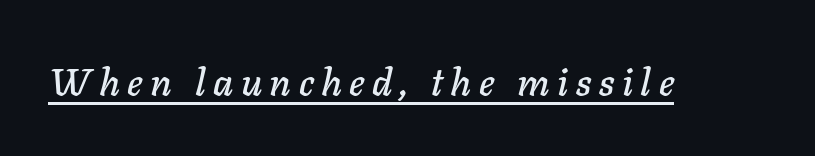
Notice how a bar underscores the lettering throughout. Notice how the stems are inclined rather than vertical — that's the hallmark of italics. The letters advance in unequal steps, a hallmark of proportional type. Characters follow at a spacing far wider than the type designer built in.
